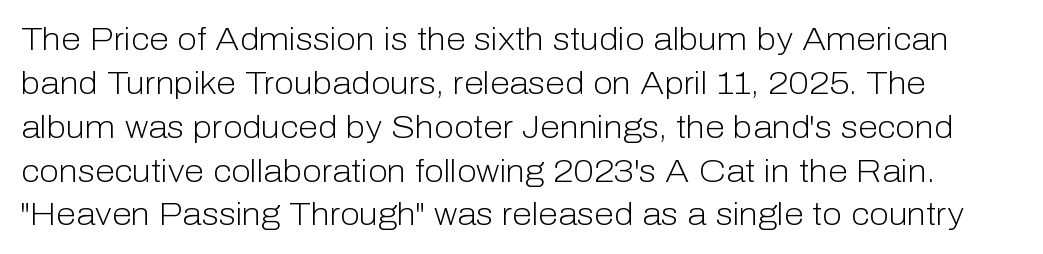
What kind of face is this? One without serifs — a sans. A typesetter would call this zero additional tracking. Check under the words: just untouched page. Proportional: the letters do not fall into vertical columns. Leading: standard.
